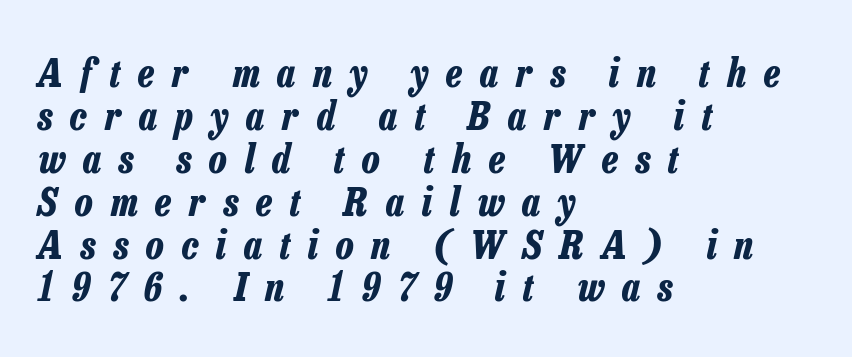
The image shows 39 px bold, condensed type, italic (leaning right); set left-aligned, tight line spacing (1.1x), unusually wide letter spacing (+0.46 em), not underlined; low stroke contrast and a medium x-height.
